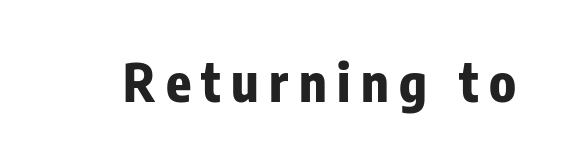
Q: Is the text bold? A: Yes.
Q: Is the text italic (slanted)? A: No, it is upright.
Q: Is the typeface a serif or a sans-serif typeface? A: Sans-serif.
Q: Is the text underlined? A: No.
Q: Is the spacing between letters normal or unusually wide? A: Unusually wide.
Q: Width (condensed, normal, or wide)? A: Condensed.
Q: Stroke contrast? A: Low.
Q: x-height? A: Medium.
Q: Monospaced? A: No.
